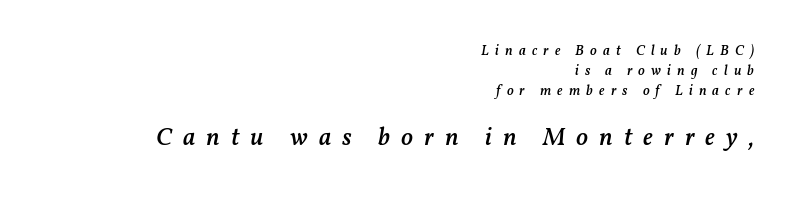
The image shows 25 px text type, italic (leaning right); set right-aligned, normal line spacing (1.42x), unusually wide letter spacing (+0.44 em), not underlined; the second (bottom) block is 1.79x larger.
